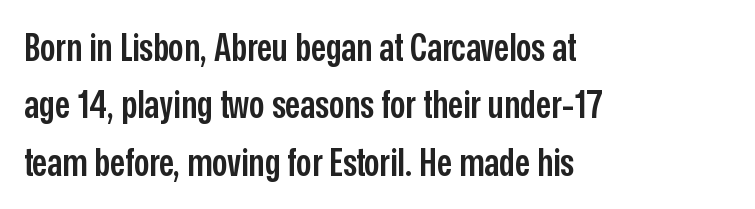
The image shows 38 px semibold, condensed sans-serif type, upright; set left-aligned, normal line spacing (1.51x), normal letter spacing, not underlined; low stroke contrast and a medium x-height.
